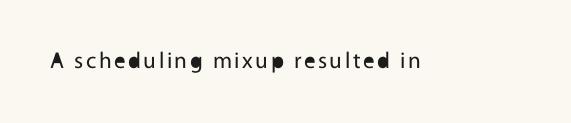
The image shows 23 px text type, upright; set not underlined.
